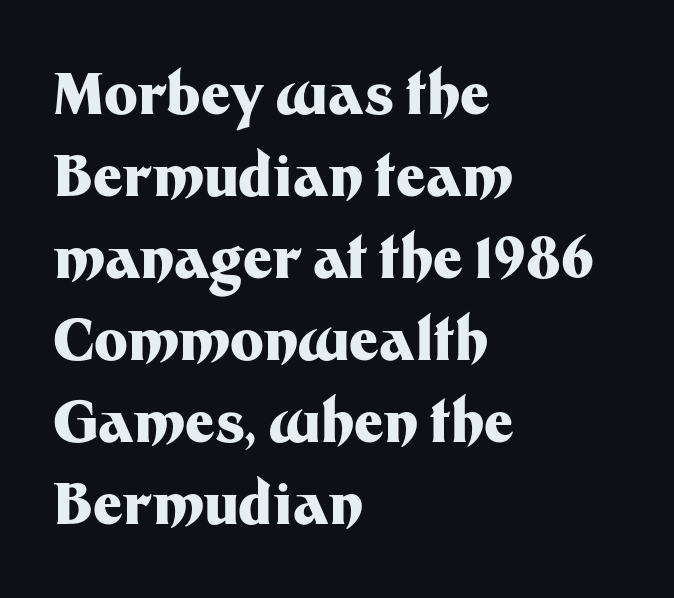
Q: Is the text bold? A: Yes.
Q: Is the text italic (slanted)? A: No, it is upright.
Q: Is the typeface a serif or a sans-serif typeface? A: Sans-serif.
Q: Is the text underlined? A: No.
Q: How is the paragraph aligned? A: Left-aligned.
Q: Is the spacing between letters normal or unusually wide? A: Normal.
Q: Is the spacing between lines tight, normal or loose? A: Normal.
Q: Width (condensed, normal, or wide)? A: Normal.
Q: Stroke contrast? A: Medium.
Q: x-height? A: Medium.
Q: Monospaced? A: No.
